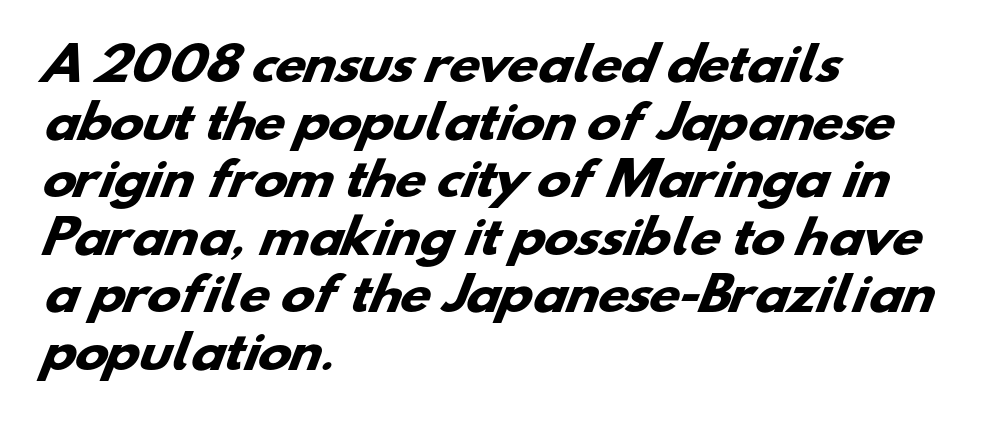
Q: Is the text bold? A: Yes.
Q: Is the typeface a serif or a sans-serif typeface? A: Sans-serif.
Q: Is the text underlined? A: No.
Q: How is the paragraph aligned? A: Left-aligned.
Q: Is the spacing between letters normal or unusually wide? A: Normal.
Q: Is the spacing between lines tight, normal or loose? A: Normal.
Q: Width (condensed, normal, or wide)? A: Wide.
Q: Stroke contrast? A: Low.
Q: x-height? A: Small.
Q: Monospaced? A: No.
